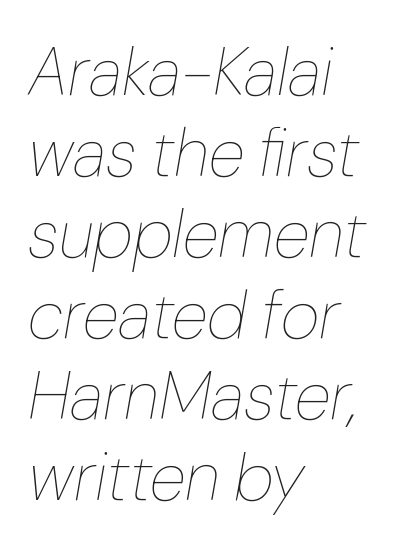
The image shows 67 px thin type, italic (leaning right); set left-aligned, line spacing 1.21x, normal letter spacing, not underlined; low stroke contrast and a medium x-height.
